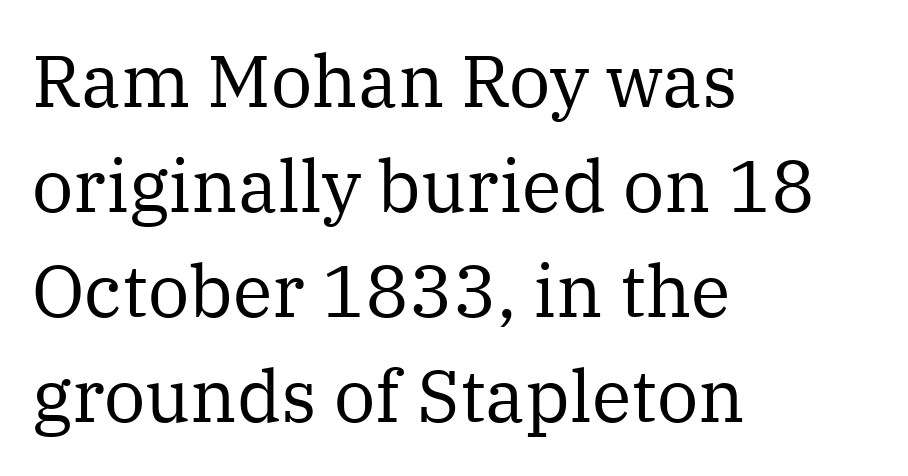
Type style note: has serifs. The strokes carry an ordinary text weight at most. The lines sit at an ordinary, default distance from one another. These lines are set flush left with a ragged right edge. Character widths vary here, with narrow letters taking less room than wide ones.
